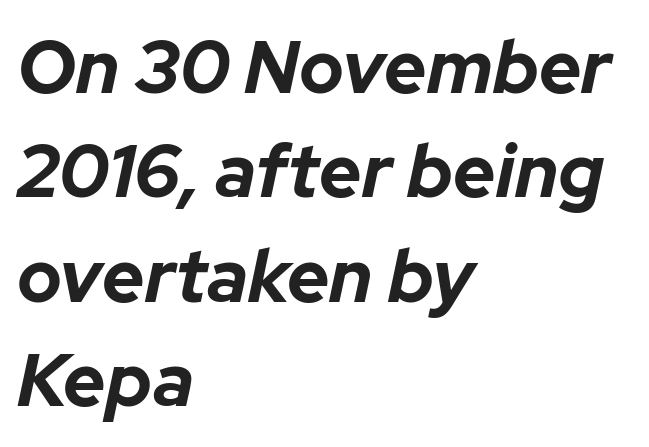
The image shows 74 px bold type, italic (leaning right); set left-aligned, normal line spacing (1.41x), normal letter spacing, not underlined; low stroke contrast and a medium x-height.
